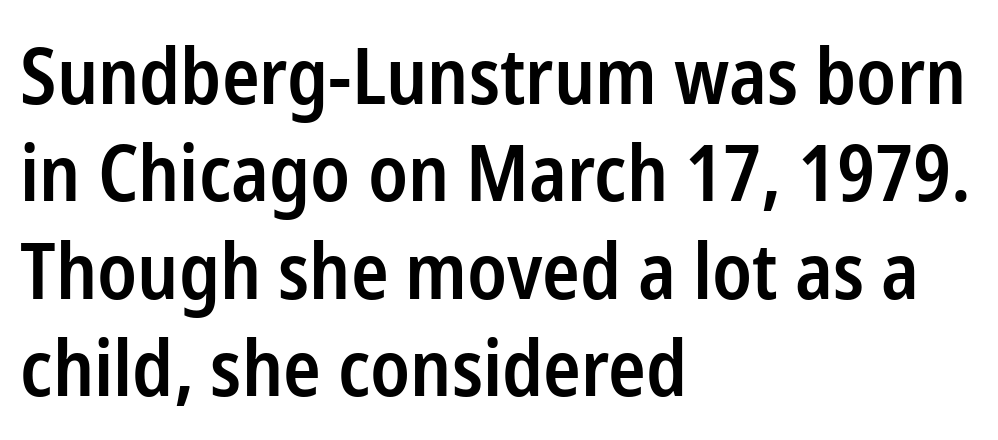
Vertical strokes here are truly vertical. Baseline-to-baseline distance is the conventional proportion of letter height. Unmarked baselines from the first word to the last. Font category for this specimen: sans-serif. Weight check: semibold — heavier than regular, not quite bold.
